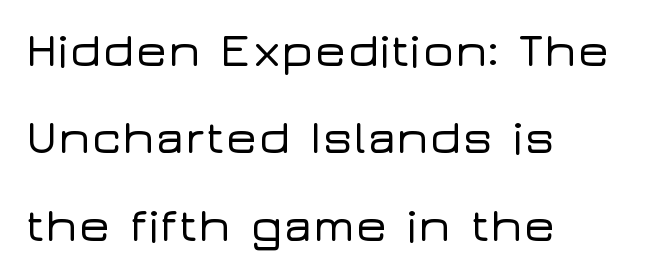
Q: Is the text italic (slanted)? A: No, it is upright.
Q: Is the typeface a serif or a sans-serif typeface? A: Sans-serif.
Q: Is the text underlined? A: No.
Q: How is the paragraph aligned? A: Left-aligned.
Q: Is the spacing between letters normal or unusually wide? A: Normal.
Q: Width (condensed, normal, or wide)? A: Wide.
Q: Stroke contrast? A: Low.
Q: x-height? A: Medium.
Q: Monospaced? A: No.
